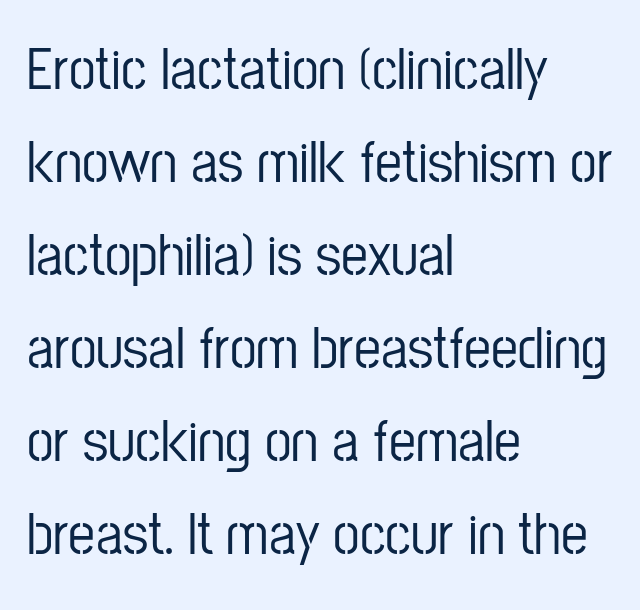
{"serif": "no", "italic": "no", "width": "condensed", "stroke_contrast": "low", "x_height": "medium", "monospaced": "no", "underline": "no", "align": "left", "line_spacing": "normal", "line_spacing_ratio": 1.55, "letter_spacing": "normal", "letter_spacing_em": 0.0, "glyph_px": 60}
